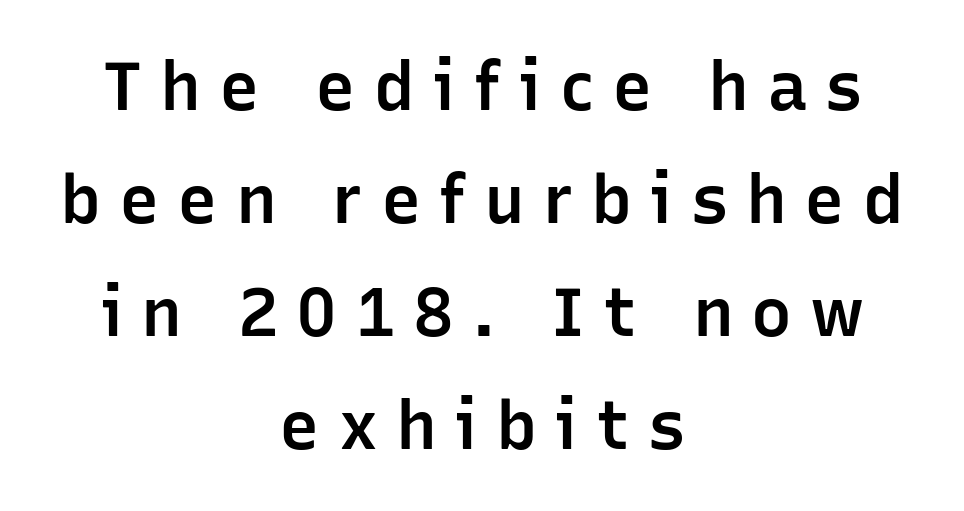
The image shows 68 px semibold sans-serif type, upright; set centered, normal line spacing (1.66x), unusually wide letter spacing (+0.26 em), not underlined; low stroke contrast and a medium x-height.
